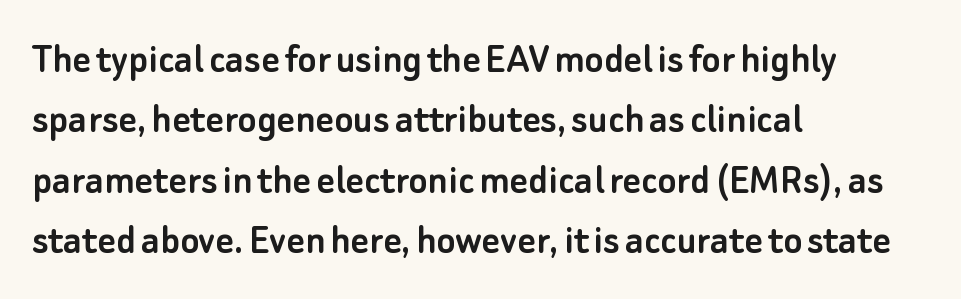
Is this a fixed-width face? No — the glyphs have proportional, varying widths. The rendering anchors every line to the left-hand side. A typesetter would label this face a sans. Interline gaps are of average width in this sample. There is no visible air inserted between adjacent glyphs.
